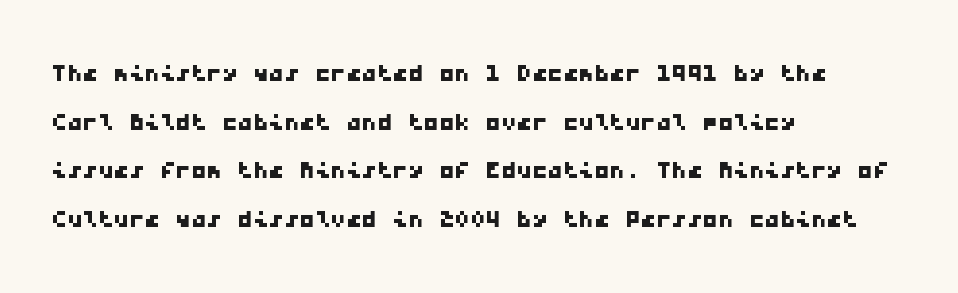
Q: Is the typeface a serif or a sans-serif typeface? A: Sans-serif.
Q: Is the text underlined? A: No.
Q: How is the paragraph aligned? A: Left-aligned.
Q: Is the spacing between letters normal or unusually wide? A: Normal.
Q: Is the spacing between lines tight, normal or loose? A: Normal.
Q: Width (condensed, normal, or wide)? A: Wide.
Q: Stroke contrast? A: Low.
Q: x-height? A: Medium.
Q: Monospaced? A: Yes.
